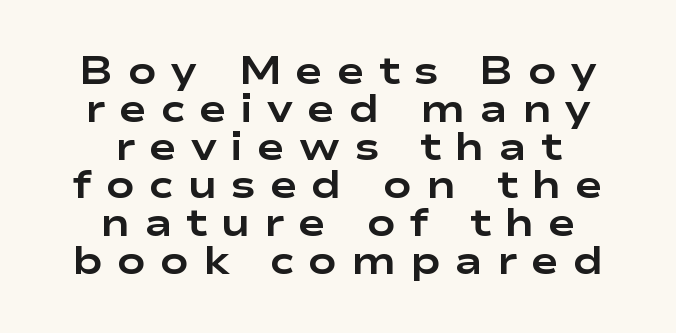
How would I describe the line gaps? Narrow and economical. Type style note: lacks serifs. Looks like regular typesetting: each glyph gets only the width it needs. The lettering stays uniformly vertical, giving the passage a roman look. What stands out about the letter spacing? Its width — letters are far apart. The string is rendered with underlining switched off.
